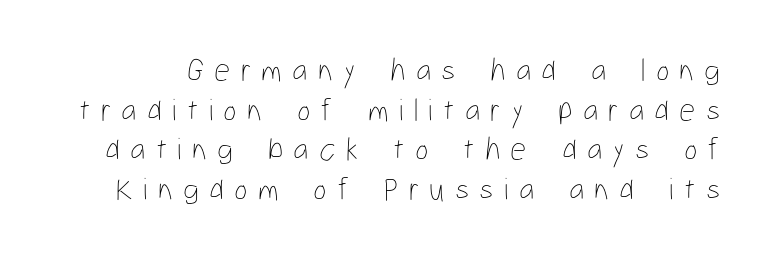
A clean baseline with only descenders dipping below it. The letters look calm and open, with moderate or lighter stems. Quick note: not italic, upright. The gaps between neighbouring characters are conspicuously large. Proportional: the letters do not fall into vertical columns.
